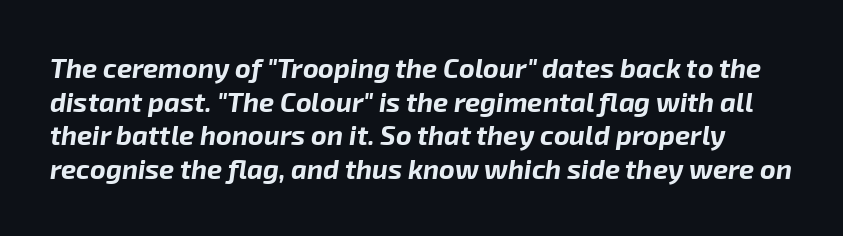
The image shows 27 px bold type, italic (leaning right); set normal line spacing (1.25x), normal letter spacing, not underlined.
